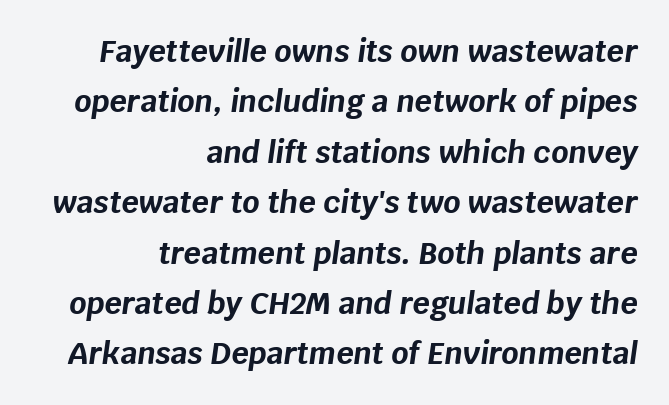
The words here are not underlined. The compositor pushed each line to the right boundary. The face used here has the dense, thick strokes of a bold. Emphasis-style slanted type is in use.
